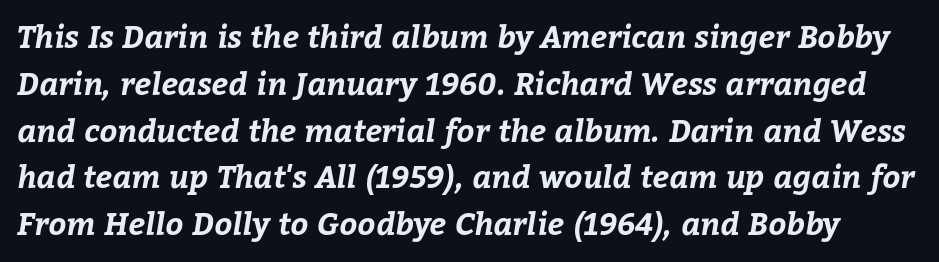
How are the letters spaced? Ordinarily, with no added tracking. Just letters on the line, the space beneath them empty. Leading: standard. Think of a printed novel: that variable character pitch is what you see here. Each glyph is drawn with heavy, bold strokes.
